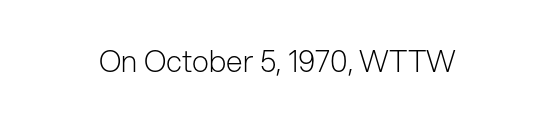
The glyphs are unaccompanied by any horizontal stroke below them. Designer's note — italics off, roman on. Each letter keeps its own natural width here, so spacing adapts to shape. A light-to-regular cut is what we see here.
